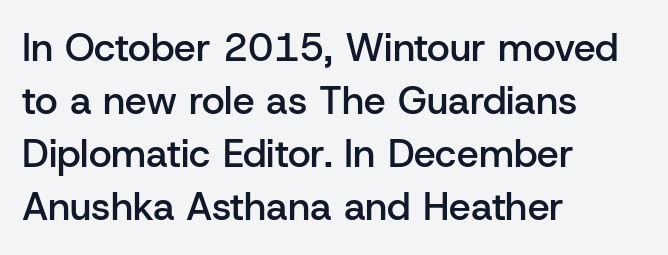
The image shows 39 px semibold sans-serif type, upright; set left-aligned, normal line spacing (1.36x), normal letter spacing, not underlined; low stroke contrast and a medium x-height.
